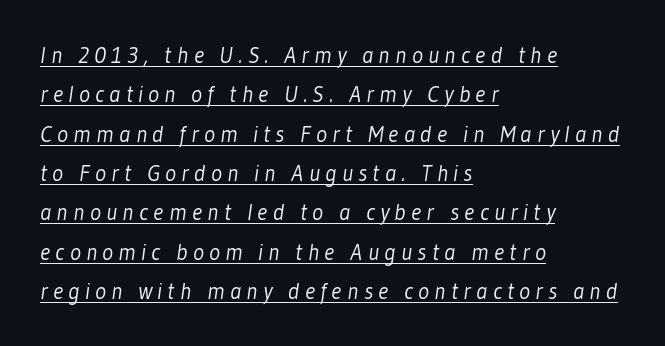
Q: Is the text bold? A: No.
Q: Is the text underlined? A: Yes.
Q: How is the paragraph aligned? A: Left-aligned.
Q: Is the spacing between letters normal or unusually wide? A: Unusually wide.
